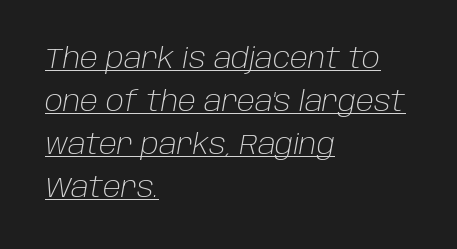
Q: Is the text bold? A: No.
Q: Is the text italic (slanted)? A: Yes, it leans right by about 10 degrees.
Q: Is the text underlined? A: Yes.
Q: How is the paragraph aligned? A: Left-aligned.
Q: Is the spacing between letters normal or unusually wide? A: Normal.
Q: Is the spacing between lines tight, normal or loose? A: Normal.
Q: Width (condensed, normal, or wide)? A: Normal.
Q: Stroke contrast? A: Low.
Q: x-height? A: Large.
Q: Monospaced? A: No.
